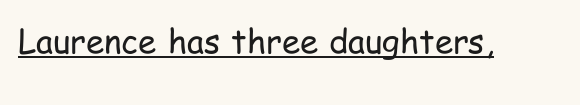
{"serif": "no", "italic": "no", "bold": "no", "weight": "regular", "width": "condensed", "stroke_contrast": "low", "x_height": "medium", "monospaced": "no", "underline": "yes", "letter_spacing": "normal", "letter_spacing_em": 0.0, "glyph_px": 33}
